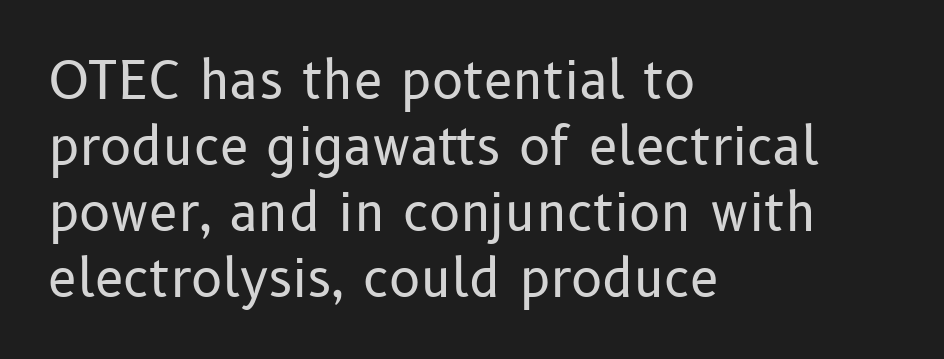
{"serif": "no", "italic": "no", "bold": "no", "weight": "regular", "width": "normal", "stroke_contrast": "low", "x_height": "medium", "monospaced": "no", "underline": "no", "align": "left", "line_spacing": "normal", "line_spacing_ratio": 1.27, "letter_spacing": "normal", "letter_spacing_em": 0.0, "glyph_px": 52}
